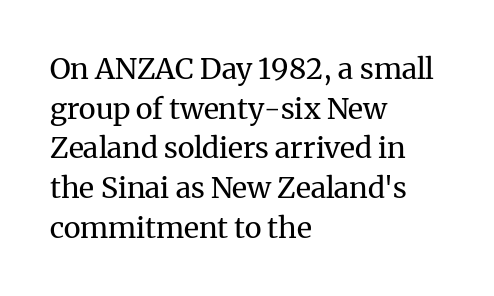
{"serif": "yes", "italic": "no", "bold": "no", "weight": "regular", "width": "normal", "stroke_contrast": "medium", "x_height": "medium", "monospaced": "no", "underline": "no", "align": "left", "line_spacing": "normal", "line_spacing_ratio": 1.37, "letter_spacing": "normal", "letter_spacing_em": 0.0, "glyph_px": 29}
